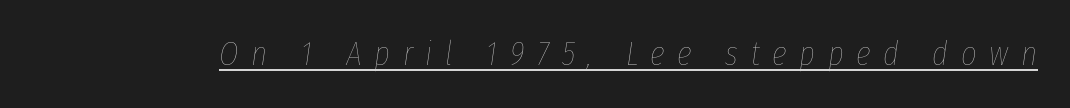
The passage shown is typed in a proportional face where columns would drift. The rendered words wear a rule along their underside. Yep, that's italic — everything's leaning. The letters are spread apart with noticeably loose tracking.
